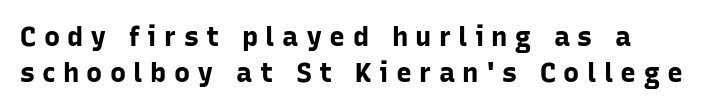
The image shows 27 px bold type, upright; set normal line spacing (1.35x), unusually wide letter spacing (+0.27 em), not underlined.
